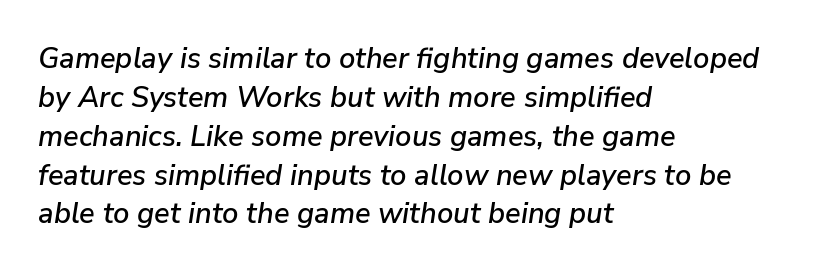
Q: Is the text italic (slanted)? A: Yes, it leans right by about 9 degrees.
Q: Is the text underlined? A: No.
Q: How is the paragraph aligned? A: Left-aligned.
Q: Is the spacing between letters normal or unusually wide? A: Normal.
Q: Is the spacing between lines tight, normal or loose? A: Normal.
Q: Width (condensed, normal, or wide)? A: Normal.
Q: Stroke contrast? A: Low.
Q: x-height? A: Medium.
Q: Monospaced? A: No.
